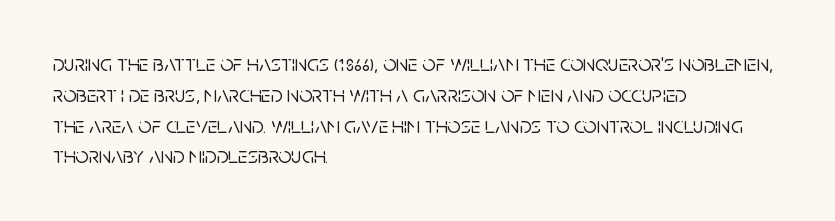
Q: Is the text italic (slanted)? A: No, it is upright.
Q: Is the text underlined? A: No.
Q: How is the paragraph aligned? A: Left-aligned.
Q: Is the spacing between letters normal or unusually wide? A: Normal.
Q: Is the spacing between lines tight, normal or loose? A: Normal.
